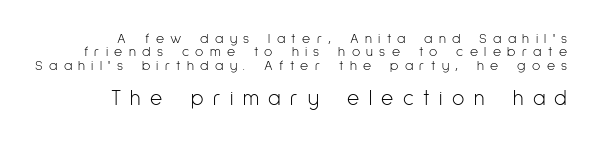
{"italic": "no", "bold": "no", "underline": "no", "line_spacing": "tight", "line_spacing_ratio": 0.96, "letter_spacing": "wide", "letter_spacing_em": 0.45, "larger_block": "second", "size_ratio": 1.5, "glyph_px": 21}
